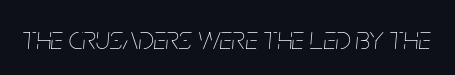
{"italic": "yes", "lean": "right", "slant_degrees": 5, "bold": "no", "weight": "thin", "width": "condensed", "stroke_contrast": "low", "x_height": "large", "monospaced": "no", "underline": "no", "letter_spacing": "normal", "letter_spacing_em": 0.0, "glyph_px": 32}
